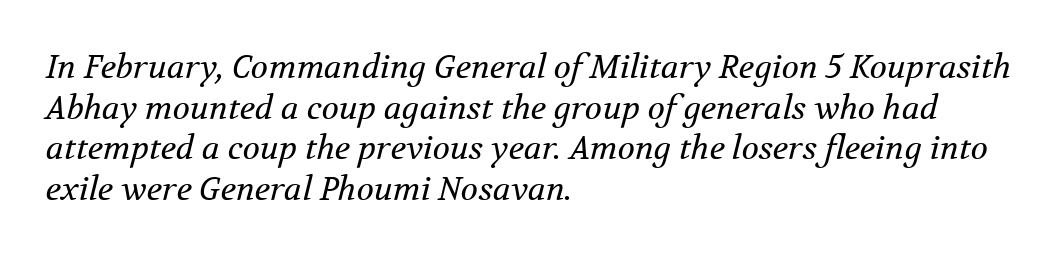
The image shows 32 px regular-weight serif type, italic (leaning right); set left-aligned, normal line spacing (1.27x), normal letter spacing, not underlined; medium stroke contrast and a medium x-height.
